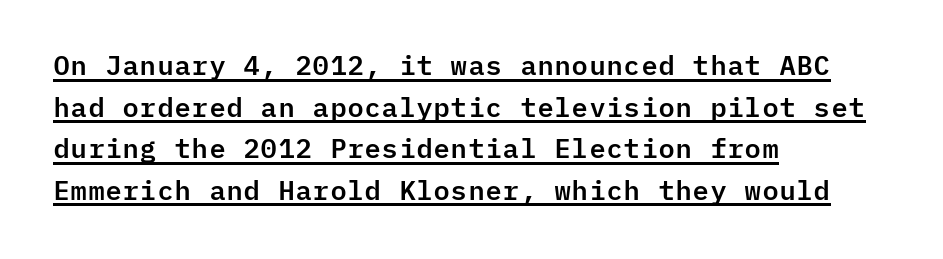
The paragraph shown leans on its left margin. Like a heading marked for emphasis, these lines bear an underscore. How are the letters spaced? Ordinarily, with no added tracking. A typesetter would call this leading conventional body-copy spacing. Vertical strokes here are truly vertical.
